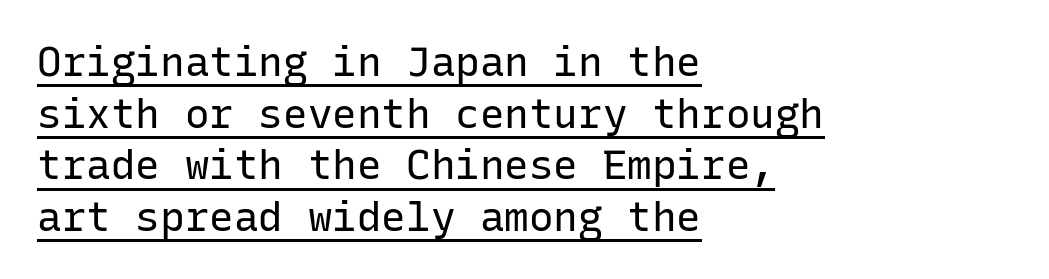
Q: Is the text bold? A: No.
Q: Is the text italic (slanted)? A: No, it is upright.
Q: Is the typeface a serif or a sans-serif typeface? A: Sans-serif.
Q: Is the text underlined? A: Yes.
Q: How is the paragraph aligned? A: Left-aligned.
Q: Is the spacing between letters normal or unusually wide? A: Normal.
Q: Is the spacing between lines tight, normal or loose? A: Normal.
Q: Width (condensed, normal, or wide)? A: Normal.
Q: Stroke contrast? A: Low.
Q: x-height? A: Medium.
Q: Monospaced? A: Yes.
